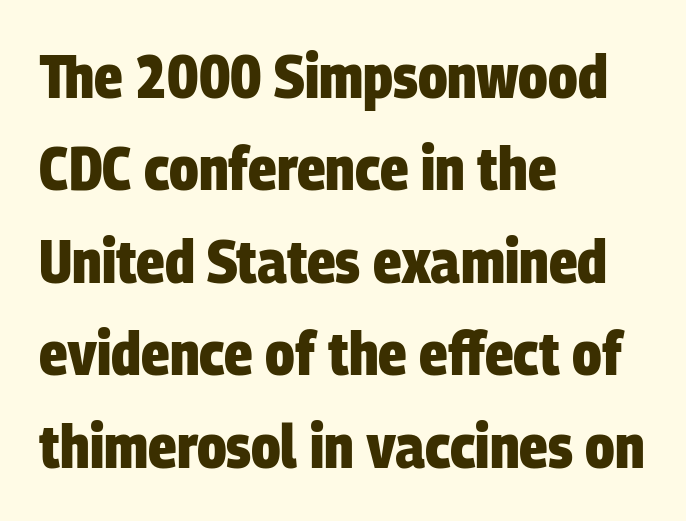
Notice how descenders clear the ascenders below comfortably — that's standard leading. If you drew a ruler down the left edge, every line would touch it. These lines are composed in type without serifs. Is this a fixed-width face? No — the glyphs have proportional, varying widths. On the weight axis this lands at bold, roughly 700. Students, note that the glyphs here touch the page at normal intervals.
